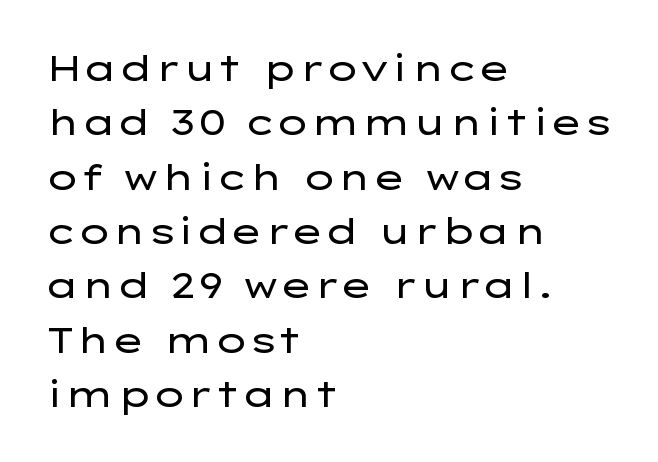
Q: Is the text bold? A: No.
Q: Is the text italic (slanted)? A: No, it is upright.
Q: Is the typeface a serif or a sans-serif typeface? A: Sans-serif.
Q: Is the text underlined? A: No.
Q: How is the paragraph aligned? A: Left-aligned.
Q: Is the spacing between letters normal or unusually wide? A: Normal.
Q: Is the spacing between lines tight, normal or loose? A: Normal.
Q: Width (condensed, normal, or wide)? A: Wide.
Q: Stroke contrast? A: Low.
Q: x-height? A: Medium.
Q: Monospaced? A: No.
